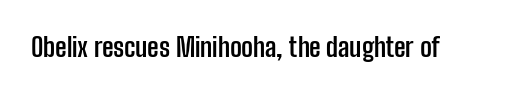
The image shows 26 px bold type, upright; set normal letter spacing, not underlined.
